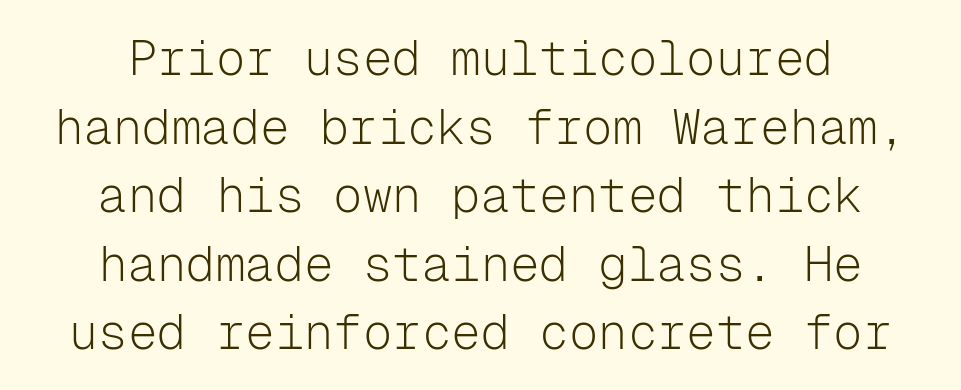
No letter is thick-stroked: the sample isn't bold. The letterforms sit shoulder to shoulder at normal distance. The lines in this sample share a center point and differ in where they start and stop. The passage shown is not underscored anywhere.
